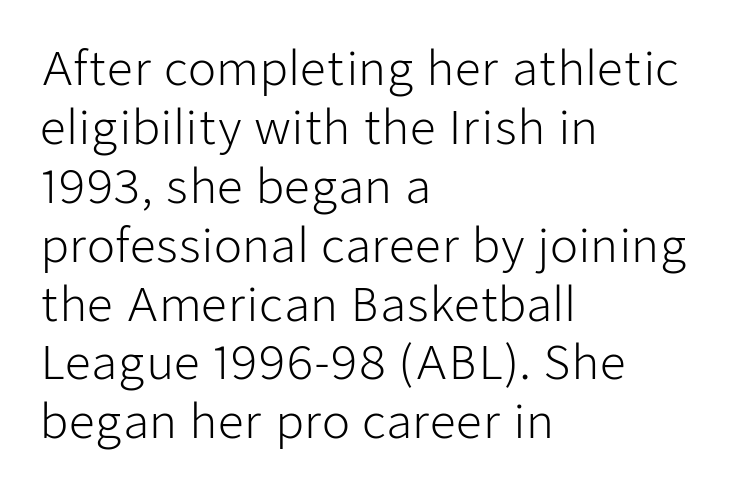
The image shows 46 px light sans-serif type, upright; set left-aligned, normal line spacing (1.28x), normal letter spacing, not underlined; low stroke contrast and a medium x-height.
